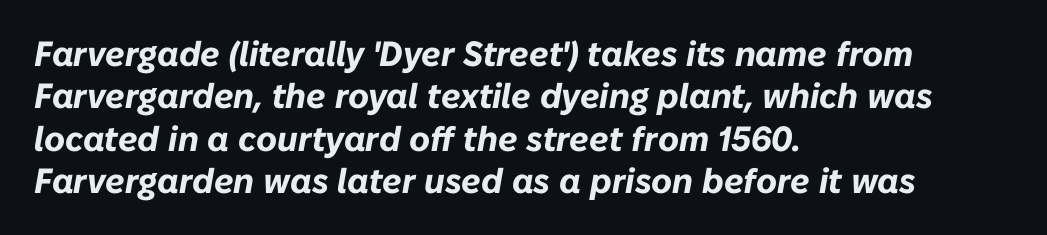
The image shows 35 px bold type, italic (leaning right); set left-aligned, line spacing 1.21x, normal letter spacing, not underlined; low stroke contrast and a medium x-height.
